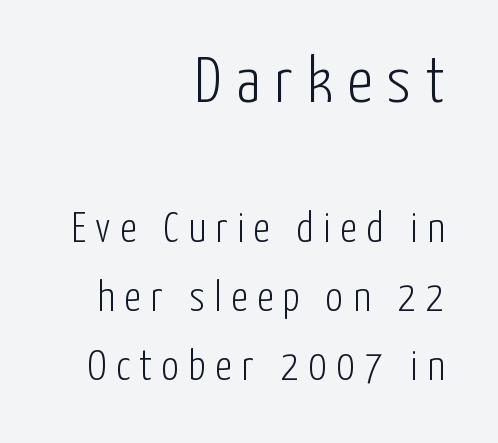
{"serif": "no", "italic": "no", "bold": "no", "weight": "light", "width": "condensed", "stroke_contrast": "low", "x_height": "medium", "monospaced": "no", "underline": "no", "align": "right", "line_spacing": "normal", "line_spacing_ratio": 1.6, "letter_spacing": "wide", "letter_spacing_em": 0.22, "larger_block": "first", "size_ratio": 1.51, "glyph_px": 65}
